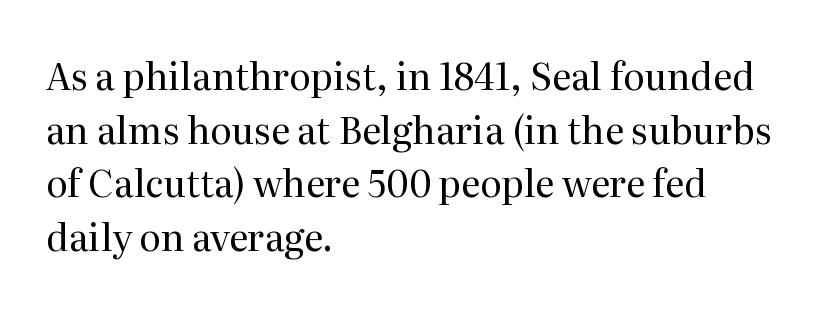
Q: Is the text bold? A: No.
Q: Is the text italic (slanted)? A: No, it is upright.
Q: Is the typeface a serif or a sans-serif typeface? A: Serif.
Q: Is the text underlined? A: No.
Q: How is the paragraph aligned? A: Left-aligned.
Q: Is the spacing between letters normal or unusually wide? A: Normal.
Q: Is the spacing between lines tight, normal or loose? A: Normal.
Q: Width (condensed, normal, or wide)? A: Normal.
Q: Stroke contrast? A: Medium.
Q: x-height? A: Medium.
Q: Monospaced? A: No.
